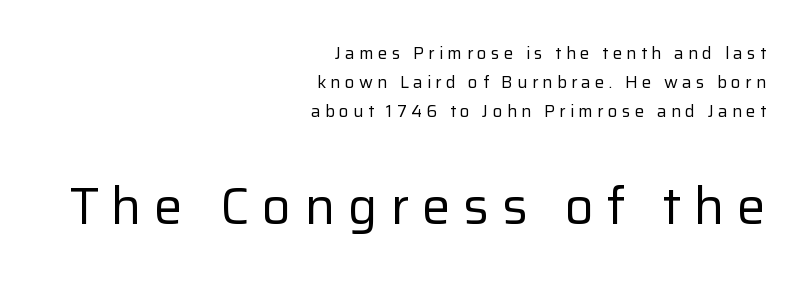
The image shows 51 px regular-weight sans-serif type, upright; set right-aligned, normal line spacing (1.7x), unusually wide letter spacing (+0.25 em), not underlined; the second (bottom) block is 3.0x larger; low stroke contrast and a medium x-height.
